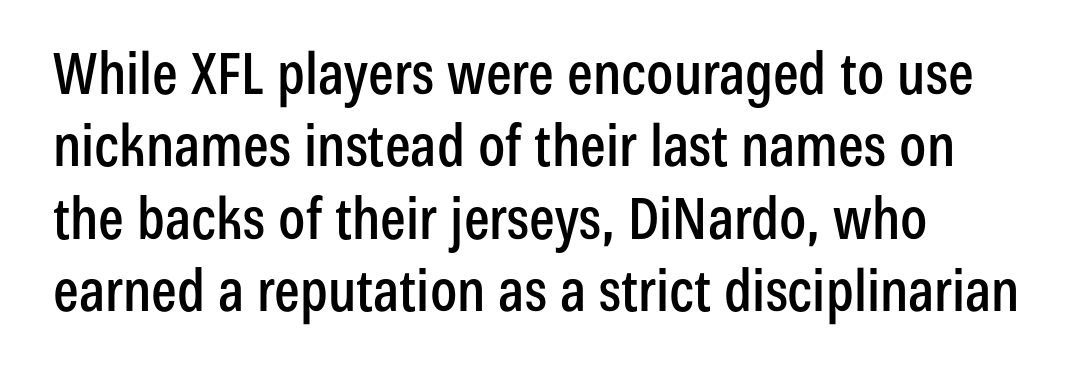
The image shows 57 px condensed sans-serif type, upright; set left-aligned, normal line spacing (1.27x), normal letter spacing, not underlined; low stroke contrast and a medium x-height.
